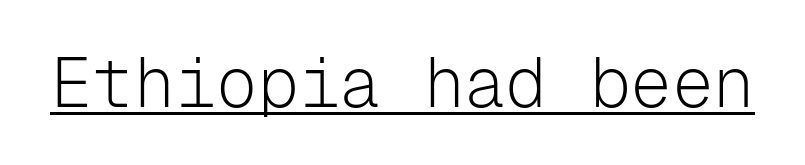
The face used here appears with an underline applied. Rendered with straight, roman letterforms. The type is set solid horizontally, with unmodified tracking. No chunkiness to these letters — they're not bold. Looks like terminal output: every glyph gets an equal slot. These lines are composed in type without serifs.
